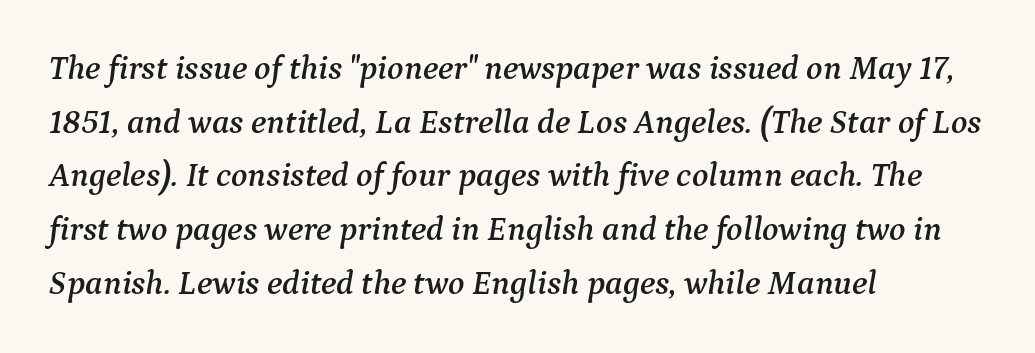
Q: Is the text italic (slanted)? A: Yes, it leans right by about 9 degrees.
Q: Is the typeface a serif or a sans-serif typeface? A: Serif.
Q: Is the text underlined? A: No.
Q: How is the paragraph aligned? A: Left-aligned.
Q: Is the spacing between letters normal or unusually wide? A: Normal.
Q: Is the spacing between lines tight, normal or loose? A: Normal.
Q: Width (condensed, normal, or wide)? A: Normal.
Q: Stroke contrast? A: Medium.
Q: x-height? A: Medium.
Q: Monospaced? A: No.
